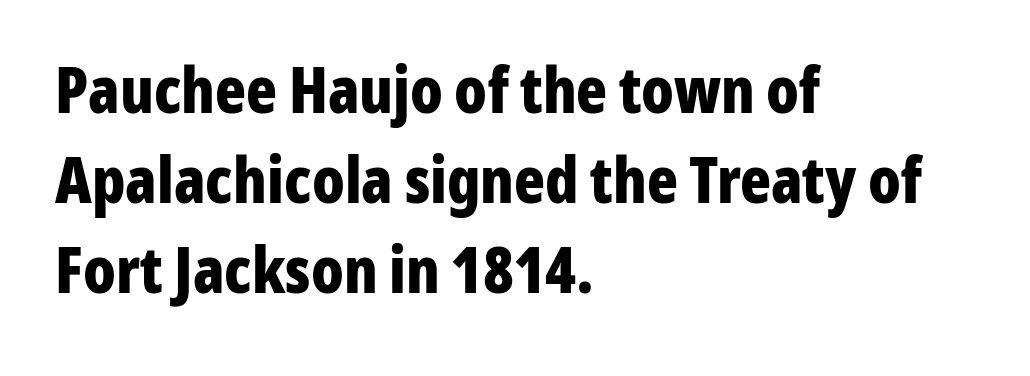
One glance says typical: line gaps are just what's usual. You could not count columns in this text — the font is proportionally spaced. Line beginnings align vertically; line endings do not. Nope, no serifs anywhere on these letters. Quick note: not italic, upright.
